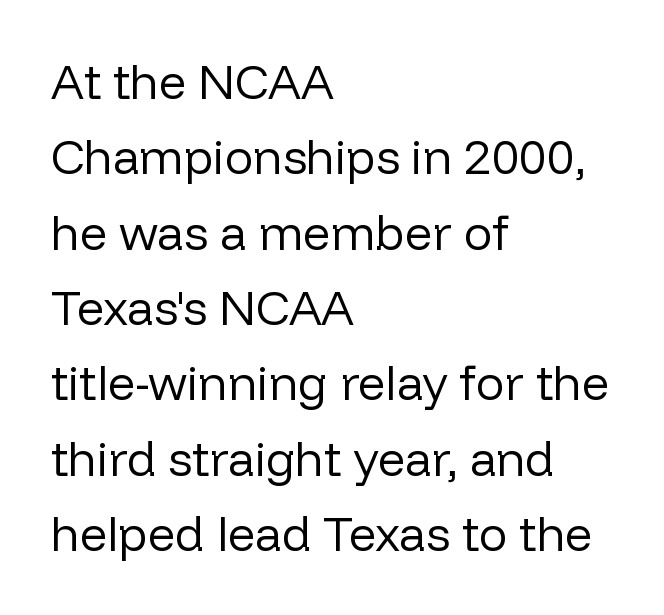
The cut favours lightness, reaching ordinary text weight at its darkest. Unlike a traditional serif, this face leaves its strokes unadorned. Each letter keeps its own natural width here, so spacing adapts to shape. Posture: straight, roman, zero tilt. Quick note: underline off. Line beginnings align vertically; line endings do not.
